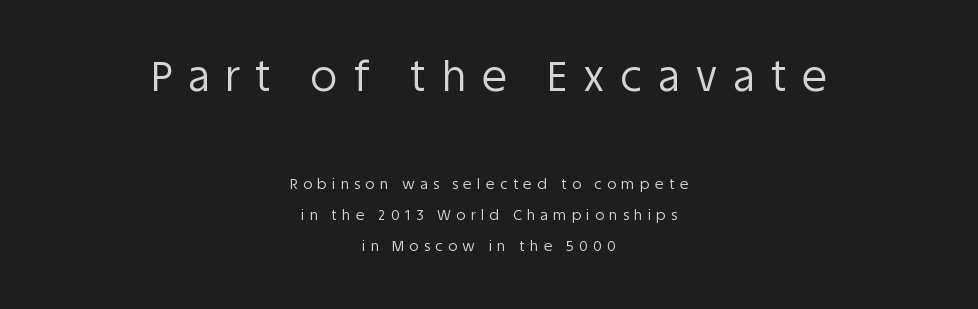
Size contrast runs from large at the top to small at the bottom. Successive baselines arrive slowly, with a big drop between each. The text was rendered using a sans face with plain stroke endings. These glyphs show unthickened strokes, regular width or finer.
